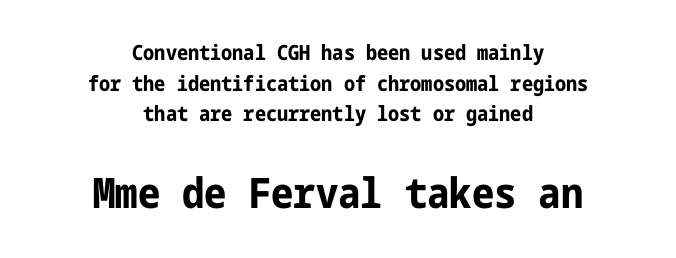
Examine the stroke ends and you'll find no serifs. The rendering enlarges the type as you move from the upper chunk to the lower. Casual observation: everything's sitting right in the middle. What stands out about the letter spacing? Nothing — it is the standard amount.
